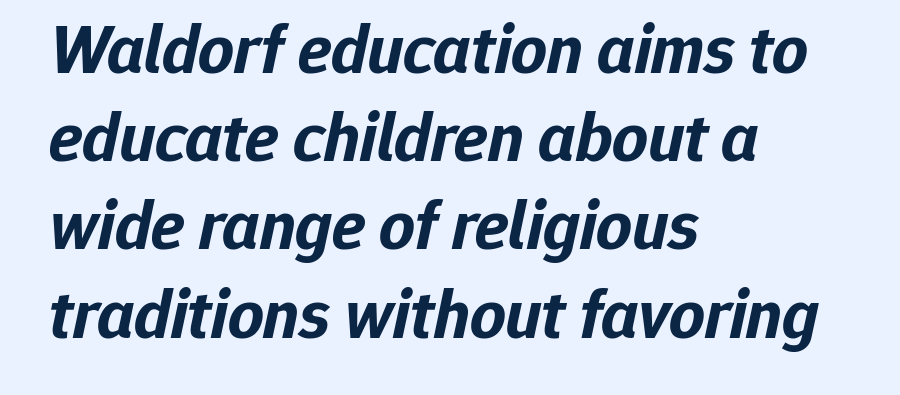
The image shows 70 px bold type, italic (leaning right); set left-aligned, normal line spacing (1.26x), normal letter spacing, not underlined; low stroke contrast and a medium x-height.
